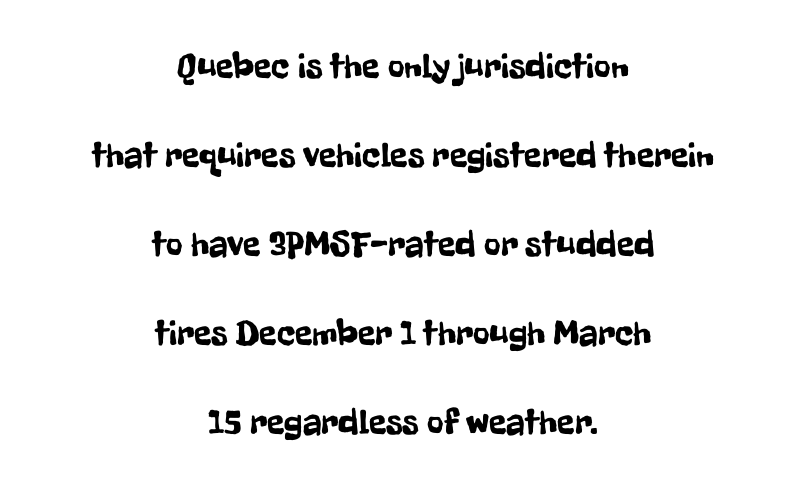
Q: Is the text italic (slanted)? A: No, it is upright.
Q: Is the typeface a serif or a sans-serif typeface? A: Sans-serif.
Q: Is the text underlined? A: No.
Q: How is the paragraph aligned? A: Centered.
Q: Is the spacing between letters normal or unusually wide? A: Normal.
Q: Is the spacing between lines tight, normal or loose? A: Loose.
Q: Width (condensed, normal, or wide)? A: Condensed.
Q: Stroke contrast? A: Low.
Q: x-height? A: Medium.
Q: Monospaced? A: No.
